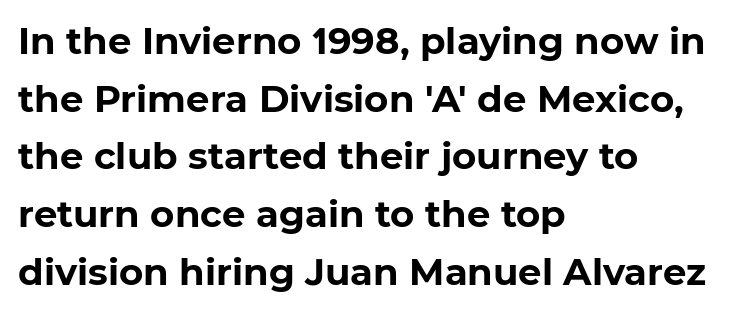
{"serif": "no", "bold": "yes", "weight": "bold", "width": "normal", "stroke_contrast": "low", "x_height": "medium", "monospaced": "no", "underline": "no", "align": "left", "line_spacing": "normal", "line_spacing_ratio": 1.56, "letter_spacing": "normal", "letter_spacing_em": 0.0, "glyph_px": 37}
